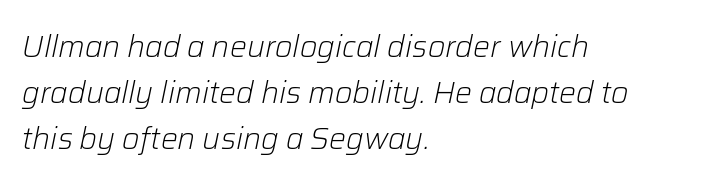
Q: Is the text bold? A: No.
Q: Is the text italic (slanted)? A: Yes, it leans right by about 12 degrees.
Q: Is the text underlined? A: No.
Q: How is the paragraph aligned? A: Left-aligned.
Q: Is the spacing between letters normal or unusually wide? A: Normal.
Q: Is the spacing between lines tight, normal or loose? A: Normal.
Q: Width (condensed, normal, or wide)? A: Normal.
Q: Stroke contrast? A: Low.
Q: x-height? A: Medium.
Q: Monospaced? A: No.
